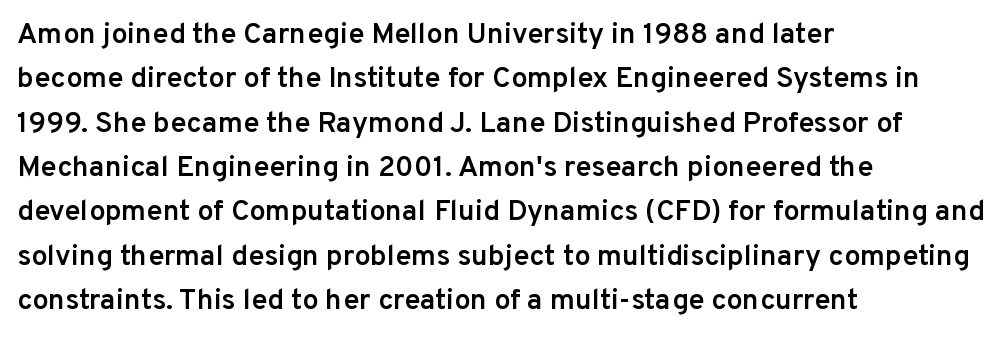
The image shows 29 px semibold sans-serif type, upright; set left-aligned, normal line spacing (1.53x), normal letter spacing, not underlined; low stroke contrast and a medium x-height.
